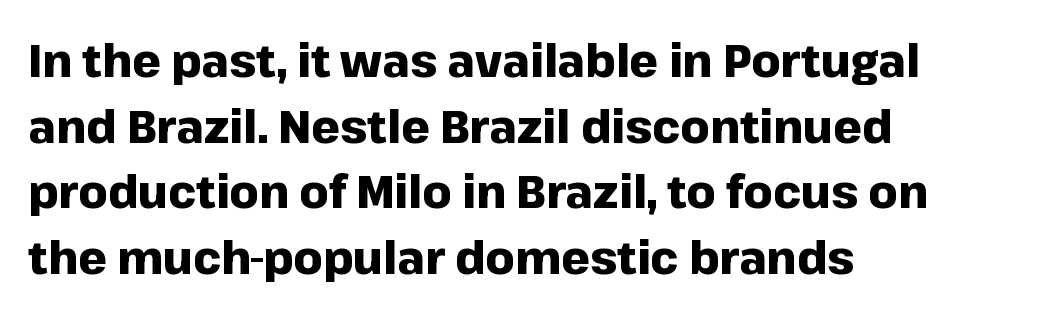
{"serif": "no", "italic": "no", "bold": "yes", "weight": "heavy", "width": "normal", "stroke_contrast": "low", "x_height": "medium", "monospaced": "no", "underline": "no", "align": "left", "line_spacing": "normal", "line_spacing_ratio": 1.46, "letter_spacing": "normal", "letter_spacing_em": 0.0, "glyph_px": 45}
